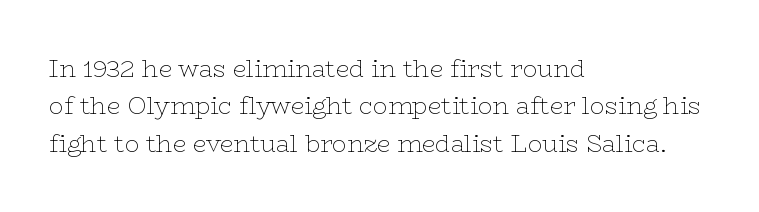
The image shows 24 px text type, upright; set left-aligned, normal line spacing (1.56x), normal letter spacing, not underlined.
